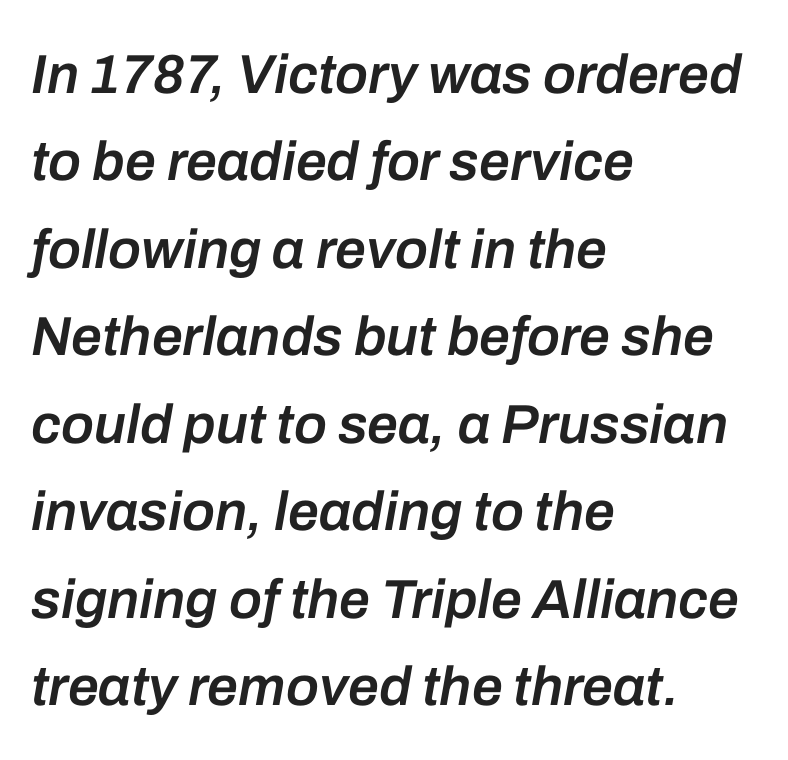
The image shows 55 px semibold type, italic (leaning right); set left-aligned, normal line spacing (1.59x), normal letter spacing, not underlined; low stroke contrast and a medium x-height.
